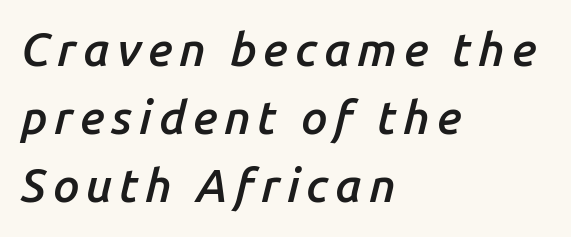
Q: Is the text bold? A: Semi-bold.
Q: Is the text italic (slanted)? A: Yes, it leans right by about 14 degrees.
Q: Is the text underlined? A: No.
Q: How is the paragraph aligned? A: Left-aligned.
Q: Is the spacing between lines tight, normal or loose? A: Normal.
Q: Width (condensed, normal, or wide)? A: Normal.
Q: Stroke contrast? A: Low.
Q: x-height? A: Medium.
Q: Monospaced? A: No.
